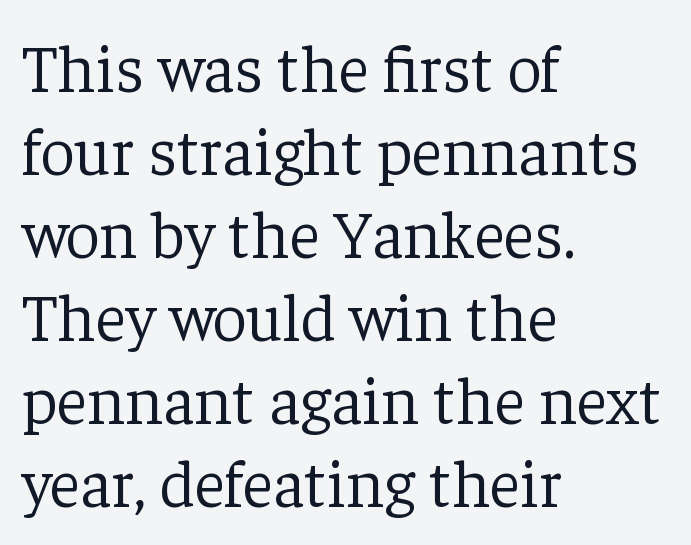
Words appear dense and cohesive because spacing is normal. Classification — serif. The string is rendered with underlining switched off. If you drew a line through each stem, it would be perfectly vertical. Layout note: lines flush left.
